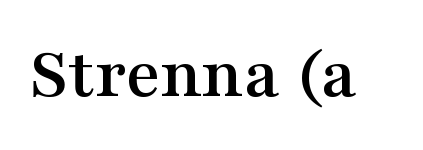
Q: Is the text italic (slanted)? A: No, it is upright.
Q: Is the typeface a serif or a sans-serif typeface? A: Serif.
Q: Is the text underlined? A: No.
Q: Is the spacing between letters normal or unusually wide? A: Normal.
Q: Width (condensed, normal, or wide)? A: Wide.
Q: Stroke contrast? A: Medium.
Q: x-height? A: Medium.
Q: Monospaced? A: No.
